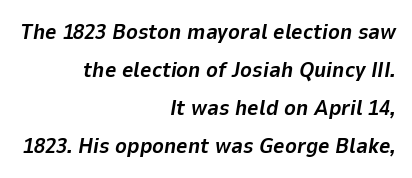
Only glyphs here, with clear space below each row. Teacher's note: observe the even right margin — that is flush-right alignment. Default kerning and tracking; the words read as compact shapes. If you drew a line through each stem, it would be angled.
